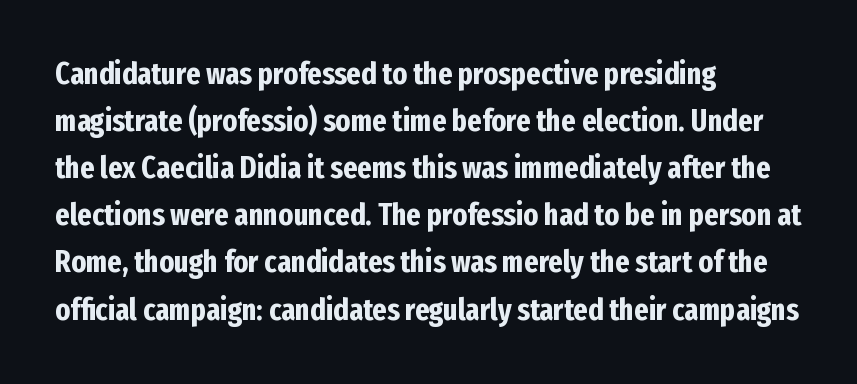
The zone under the glyphs is completely vacant. Is there any slant? The stems are plumb. Tracking value appears to be zero — textbook default spacing. This sample has the flowing, uneven cadence of proportional lettering. Check where the strokes stop: nothing finishes them off — pure sans.
